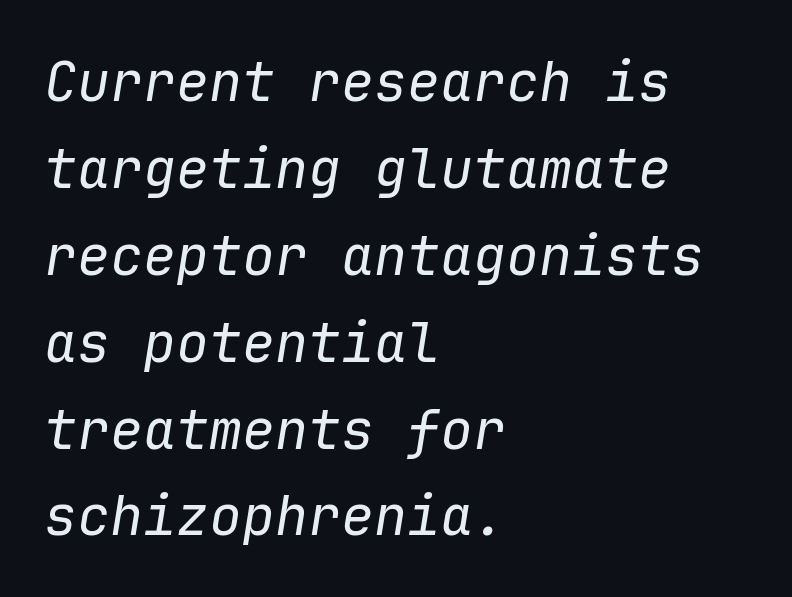
Q: Is the text bold? A: No.
Q: Is the text italic (slanted)? A: Yes, it leans right by about 9 degrees.
Q: Is the text underlined? A: No.
Q: How is the paragraph aligned? A: Left-aligned.
Q: Is the spacing between letters normal or unusually wide? A: Normal.
Q: Is the spacing between lines tight, normal or loose? A: Normal.
Q: Width (condensed, normal, or wide)? A: Normal.
Q: Stroke contrast? A: Low.
Q: x-height? A: Medium.
Q: Monospaced? A: Yes.
